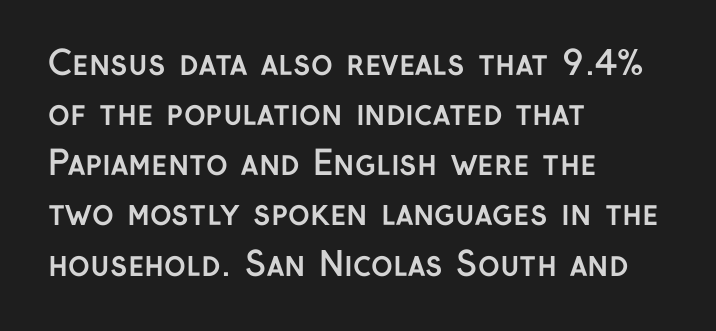
Q: Is the text bold? A: Yes.
Q: Is the text italic (slanted)? A: No, it is upright.
Q: Is the typeface a serif or a sans-serif typeface? A: Sans-serif.
Q: Is the text underlined? A: No.
Q: How is the paragraph aligned? A: Left-aligned.
Q: Is the spacing between letters normal or unusually wide? A: Normal.
Q: Is the spacing between lines tight, normal or loose? A: Normal.
Q: Width (condensed, normal, or wide)? A: Normal.
Q: Stroke contrast? A: Low.
Q: x-height? A: Medium.
Q: Monospaced? A: No.
